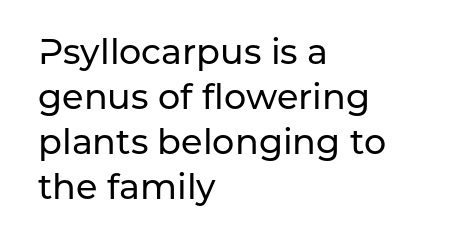
Every character sits straight up, as roman type does. The text block is weighted toward the left margin, trailing off unevenly rightward. The typeface chosen for these lines omits serifs. Underlining? Definitely not there.
